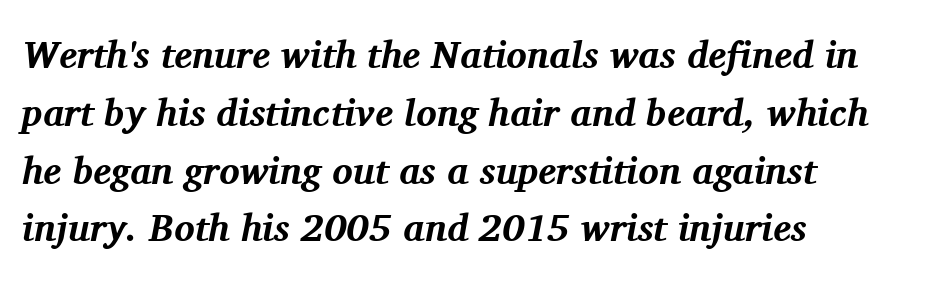
The face used here is seriffed, in the tradition of book romans. Reading down the block, your eye returns to a fixed left position each line. Students, note that the glyphs here touch the page at normal intervals. Looking at the ascenders, they clearly lean. Is there much room between lines? A standard amount, neither cramped nor airy.
